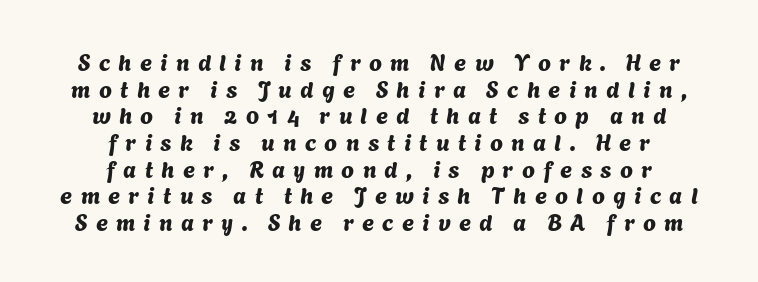
The image shows 23 px text type; set centered, line spacing 1.16x, unusually wide letter spacing (+0.36 em), not underlined.
